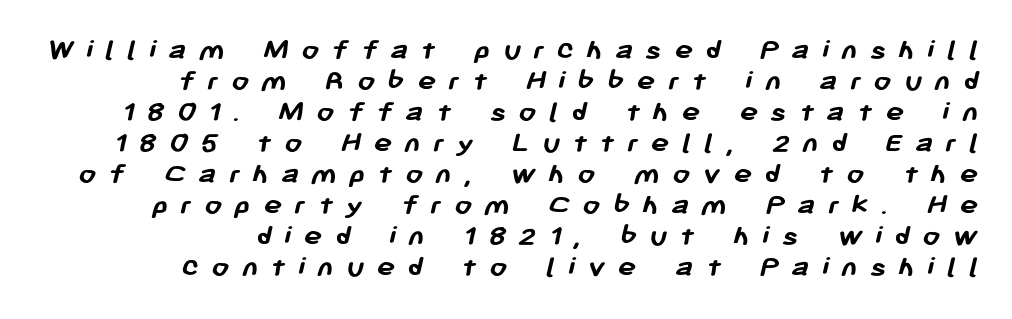
{"serif": "no", "bold": "yes", "weight": "semibold", "width": "normal", "stroke_contrast": "low", "x_height": "medium", "monospaced": "no", "underline": "no", "align": "right", "line_spacing": "tight", "line_spacing_ratio": 1.0, "letter_spacing": "wide", "letter_spacing_em": 0.4, "glyph_px": 31}
